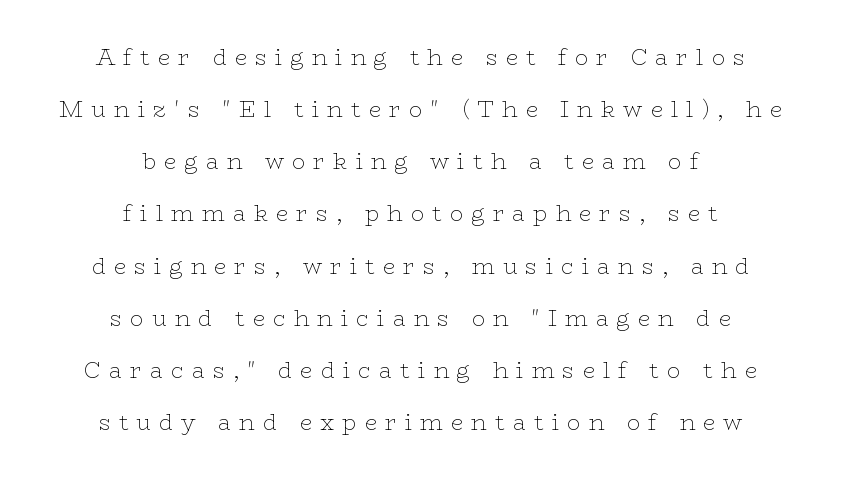
Q: Is the text bold? A: No.
Q: Is the text italic (slanted)? A: No, it is upright.
Q: Is the text underlined? A: No.
Q: How is the paragraph aligned? A: Centered.
Q: Is the spacing between letters normal or unusually wide? A: Unusually wide.
Q: Is the spacing between lines tight, normal or loose? A: Loose.
